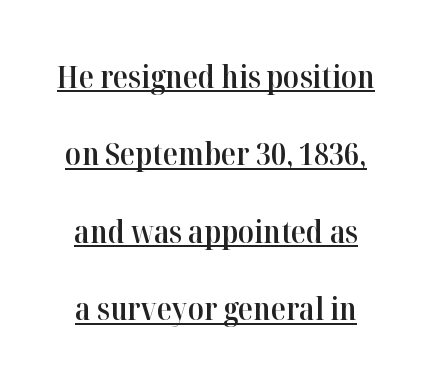
The image shows 31 px semibold serif type, upright; set loose line spacing (2.5x), normal letter spacing, underlined; high stroke contrast and a medium x-height.
